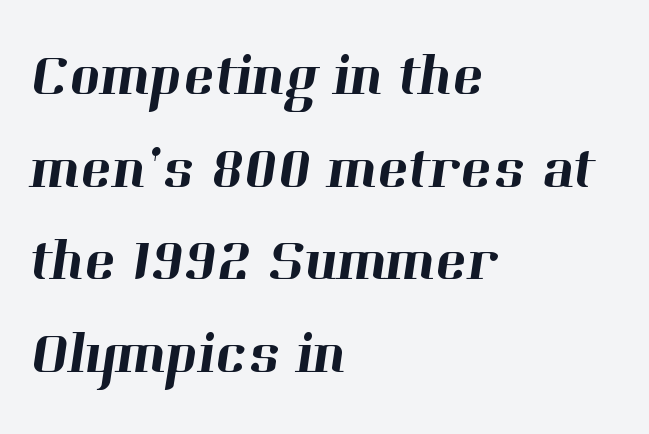
The image shows 59 px serif type; set left-aligned, normal line spacing (1.57x), normal letter spacing, not underlined; high stroke contrast and a medium x-height.
